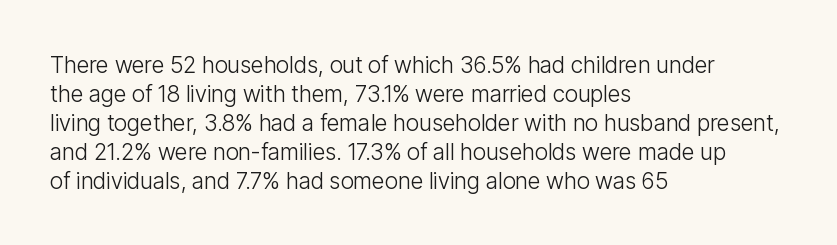
{"italic": "no", "bold": "no", "underline": "no", "align": "left", "line_spacing": "normal", "line_spacing_ratio": 1.26, "letter_spacing": "normal", "letter_spacing_em": 0.0, "glyph_px": 23}
